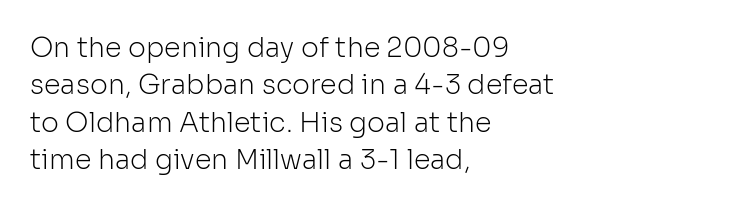
Q: Is the text bold? A: No.
Q: Is the text italic (slanted)? A: No, it is upright.
Q: Is the text underlined? A: No.
Q: How is the paragraph aligned? A: Left-aligned.
Q: Is the spacing between letters normal or unusually wide? A: Normal.
Q: Is the spacing between lines tight, normal or loose? A: Normal.
